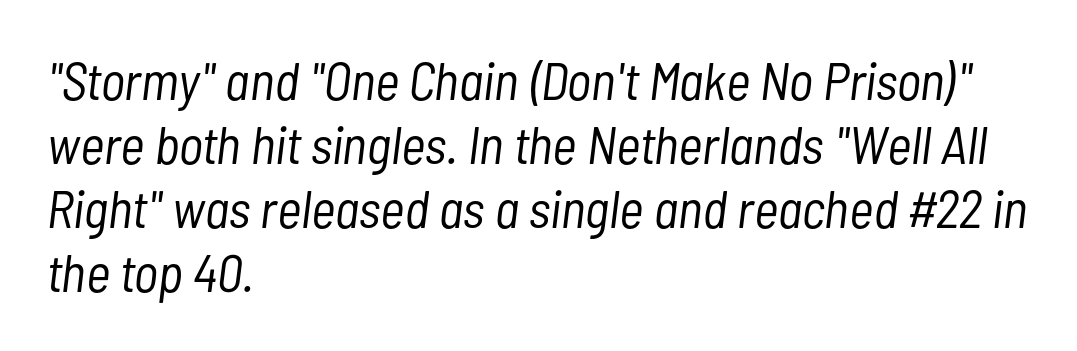
Q: Is the text bold? A: No.
Q: Is the text italic (slanted)? A: Yes, it leans right by about 7 degrees.
Q: Is the text underlined? A: No.
Q: How is the paragraph aligned? A: Left-aligned.
Q: Is the spacing between letters normal or unusually wide? A: Normal.
Q: Width (condensed, normal, or wide)? A: Condensed.
Q: Stroke contrast? A: Low.
Q: x-height? A: Medium.
Q: Monospaced? A: No.
